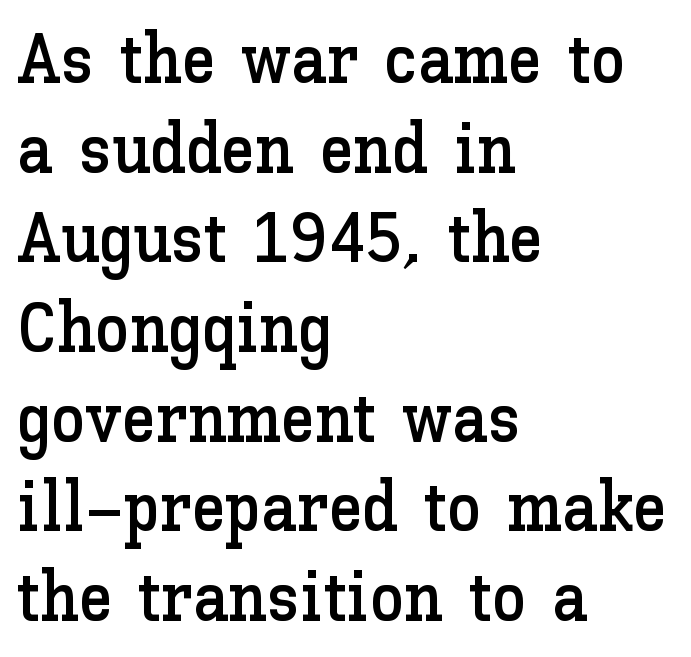
The tracking reads as untouched default to a designer's eye. Casual observation: everything's shoved over to the left. If you drew a line through each stem, it would be perfectly vertical. Glance below the letters and you will spot only blank space. The passage shown is typed in a proportional face where columns would drift. The block of text has a typical density, with ordinary space between rows.
